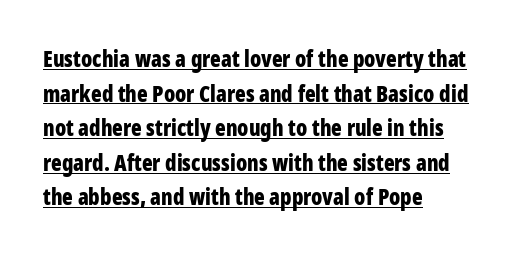
The image shows 22 px bold type, upright; set left-aligned, normal line spacing (1.57x), normal letter spacing, underlined.
